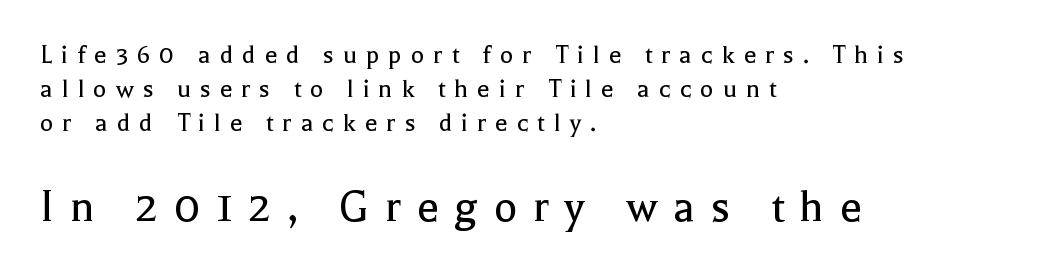
The image shows 49 px regular-weight serif type, upright; set left-aligned, line spacing 1.22x, unusually wide letter spacing (+0.32 em), not underlined; the second (bottom) block is 1.75x larger; a medium x-height.
